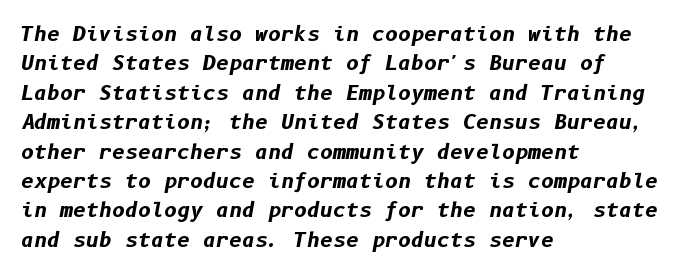
{"italic": "yes", "lean": "right", "slant_degrees": 10, "bold": "yes", "underline": "no", "align": "left", "line_spacing": "normal", "line_spacing_ratio": 1.47, "letter_spacing": "normal", "letter_spacing_em": 0.0, "glyph_px": 20}
